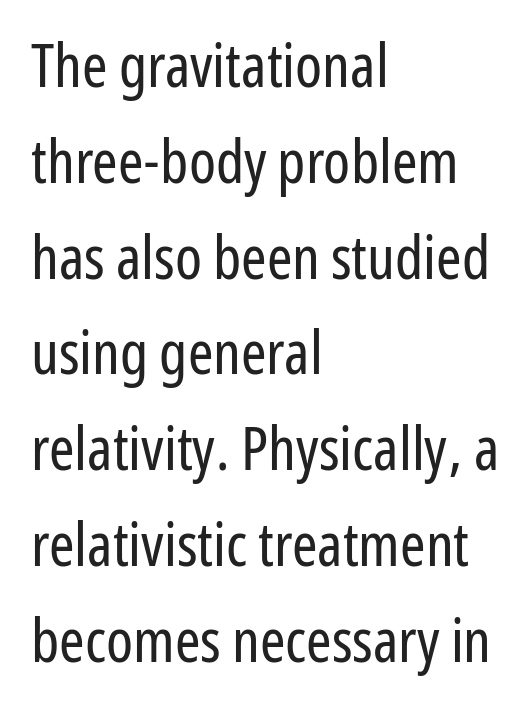
The font is comparable to plain body text, perhaps lighter. No word sits above an underline. Every stem runs plumb, perpendicular to the baseline. Spacing between characters is what you'd get straight out of the box. All the whitespace from short lines collects on the right. Leading matches the norm, producing a regular column.
